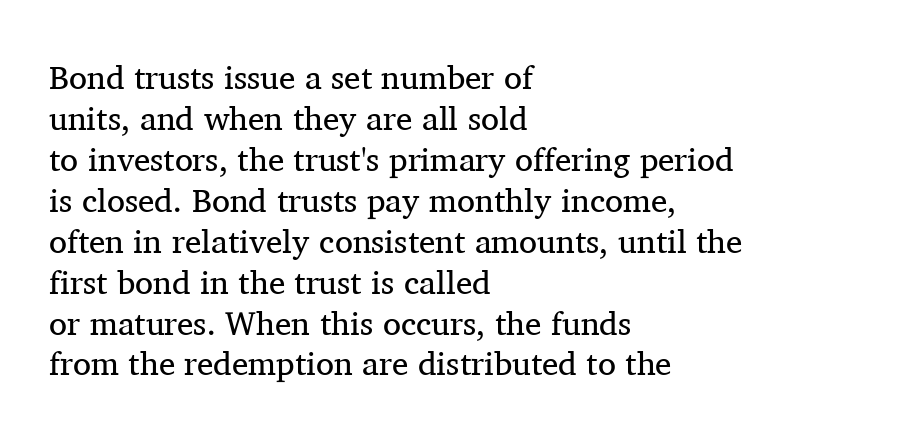
Stroke terminals: seriffed. Standard letterfit; no display-style spreading of the glyphs. You could not count columns in this text — the font is proportionally spaced. Posture: upright roman.
